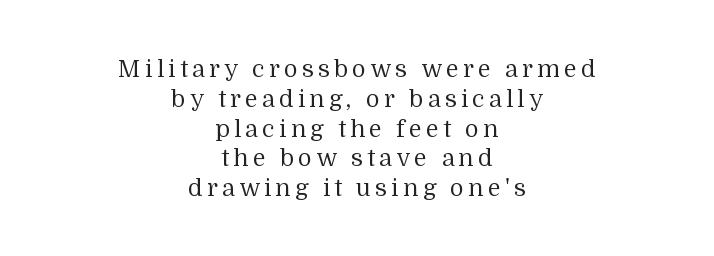
This sample is center-justified, so both line endings float freely. This reads as an unemphasized weight, regular at the heaviest. Descenders are the only things crossing below the line. Quick note: not italic, upright.
